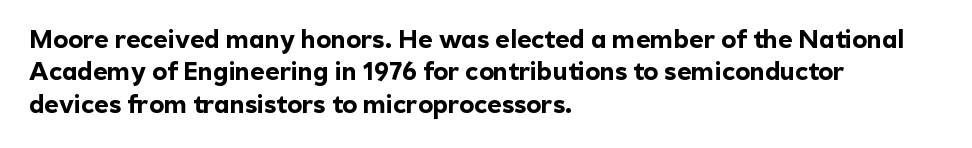
Q: Is the text bold? A: Yes.
Q: Is the text italic (slanted)? A: No, it is upright.
Q: Is the text underlined? A: No.
Q: How is the paragraph aligned? A: Left-aligned.
Q: Is the spacing between letters normal or unusually wide? A: Normal.
Q: Is the spacing between lines tight, normal or loose? A: Normal.
